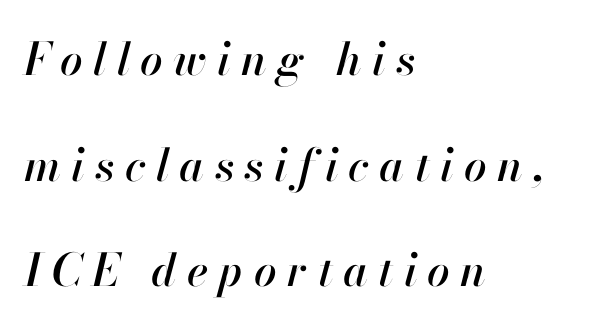
{"italic": "yes", "lean": "right", "slant_degrees": 13, "width": "normal", "stroke_contrast": "high", "x_height": "small", "monospaced": "no", "underline": "no", "align": "left", "line_spacing": "loose", "line_spacing_ratio": 2.35, "letter_spacing": "wide", "letter_spacing_em": 0.23, "glyph_px": 45}
